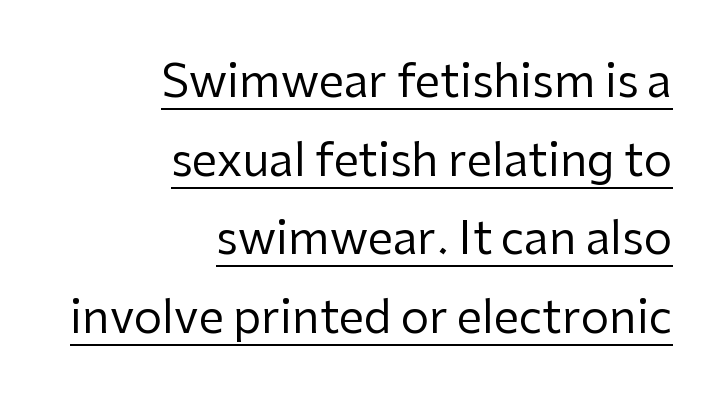
{"serif": "no", "italic": "no", "bold": "no", "weight": "regular", "width": "normal", "stroke_contrast": "low", "x_height": "medium", "monospaced": "no", "underline": "yes", "align": "right", "line_spacing_ratio": 1.75, "letter_spacing": "normal", "letter_spacing_em": 0.0, "glyph_px": 45}
